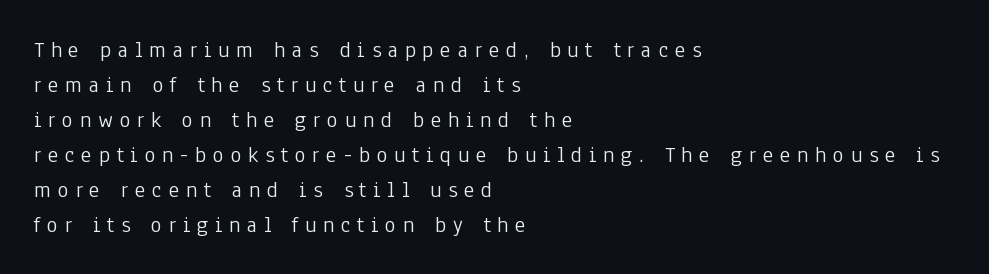
The image shows 23 px text type, upright; set left-aligned, normal line spacing (1.52x), unusually wide letter spacing (+0.29 em), not underlined.
